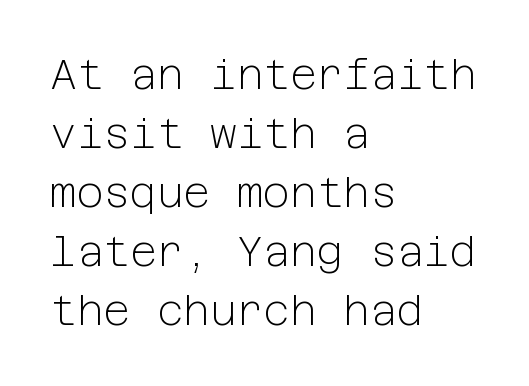
Type style note: lacks serifs. The strip under each line holds only bare page. Compared with a typical body face, this is equally light or lighter still. If you drew a ruler down the left edge, every line would touch it. Successive baselines arrive at the customary interval.
